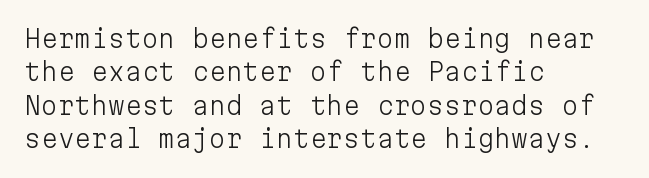
The image shows 24 px text type, upright; set left-aligned, normal line spacing (1.39x), normal letter spacing, not underlined.
